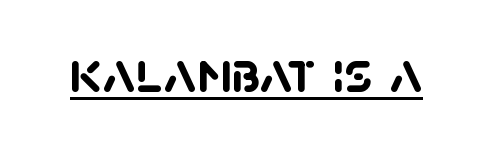
Q: Is the text bold? A: Yes.
Q: Is the typeface a serif or a sans-serif typeface? A: Sans-serif.
Q: Is the text underlined? A: Yes.
Q: Is the spacing between letters normal or unusually wide? A: Normal.
Q: Width (condensed, normal, or wide)? A: Normal.
Q: Stroke contrast? A: Low.
Q: x-height? A: Large.
Q: Monospaced? A: No.
